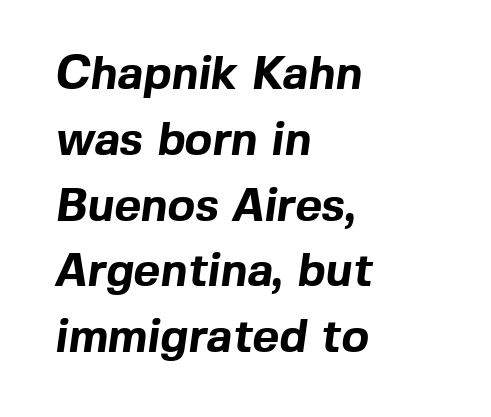
Q: Is the text bold? A: Yes.
Q: Is the typeface a serif or a sans-serif typeface? A: Sans-serif.
Q: Is the text underlined? A: No.
Q: How is the paragraph aligned? A: Left-aligned.
Q: Is the spacing between letters normal or unusually wide? A: Normal.
Q: Is the spacing between lines tight, normal or loose? A: Normal.
Q: Width (condensed, normal, or wide)? A: Normal.
Q: x-height? A: Medium.
Q: Monospaced? A: No.
